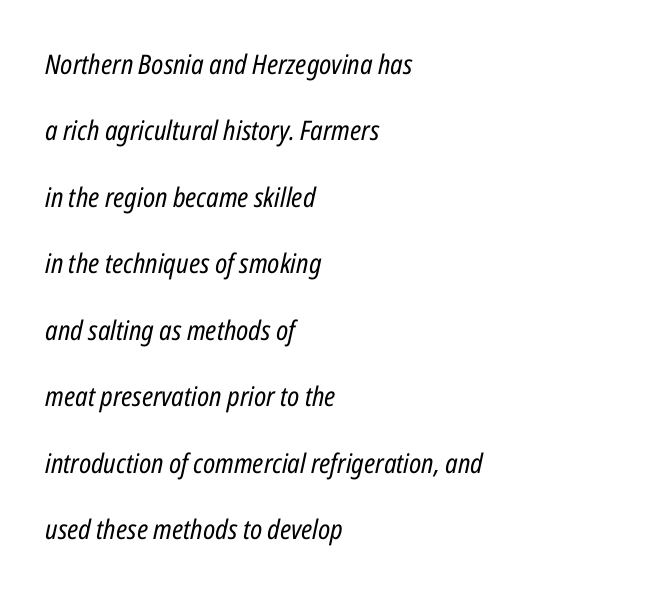
The image shows 27 px text type, italic (leaning right); set left-aligned, loose line spacing (2.46x), normal letter spacing, not underlined.
